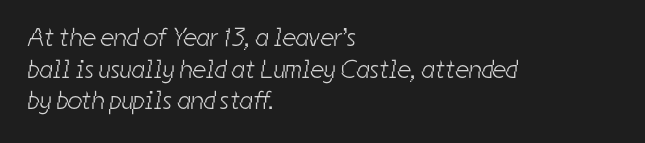
The horizontal fit of the characters is conventional and even. Any mark beneath the type? The region is blank. The passage shown is not bold in any degree. The text block is weighted toward the left margin, trailing off unevenly rightward.
